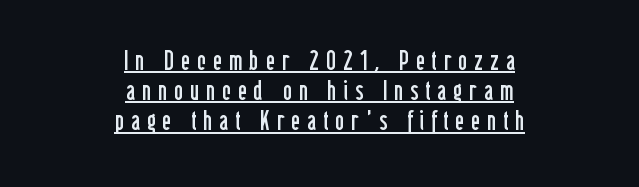
The image shows 27 px text type, upright; set centered, tight line spacing (1.12x), unusually wide letter spacing (+0.26 em), underlined.
